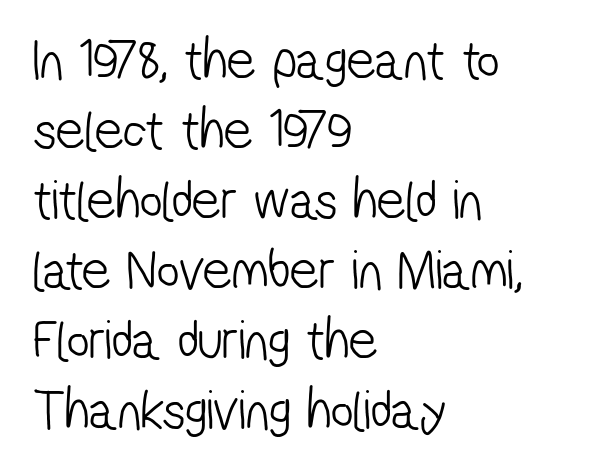
Q: Is the text bold? A: No.
Q: Is the typeface a serif or a sans-serif typeface? A: Sans-serif.
Q: Is the text underlined? A: No.
Q: How is the paragraph aligned? A: Left-aligned.
Q: Is the spacing between letters normal or unusually wide? A: Normal.
Q: Is the spacing between lines tight, normal or loose? A: Normal.
Q: Width (condensed, normal, or wide)? A: Condensed.
Q: Stroke contrast? A: Low.
Q: x-height? A: Medium.
Q: Monospaced? A: No.
